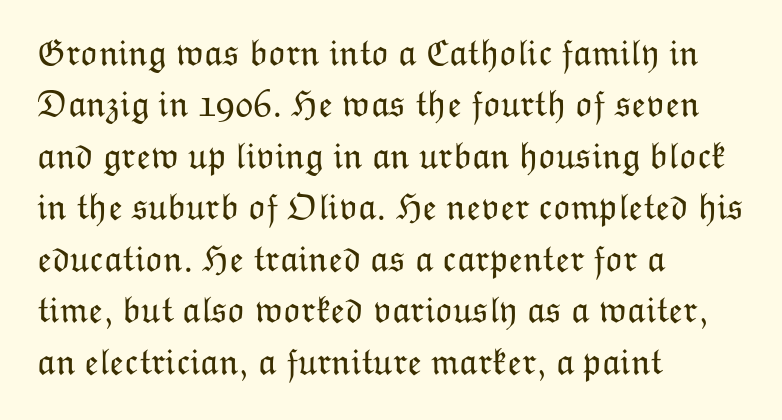
Varying glyph widths throughout — classic text-font behaviour. Each stroke keeps to a modest, everyday thickness or less. Regular leading. The letters stand straight up with perfectly vertical stems. Compared with typical body copy, the letter spacing here is the same. Alignment: flush left.
